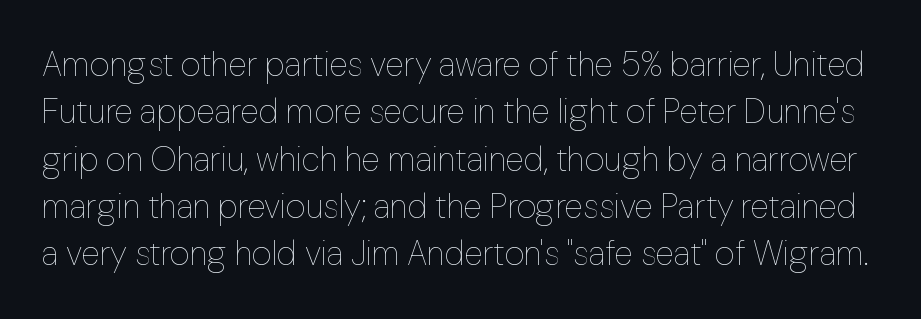
Bare-footed words on every line. Posture: straight, roman, zero tilt. Regular leading. Think of a printed novel: that variable character pitch is what you see here. Stroke mass is kept to a normal reading level or below. Default kerning and tracking; the words read as compact shapes.
